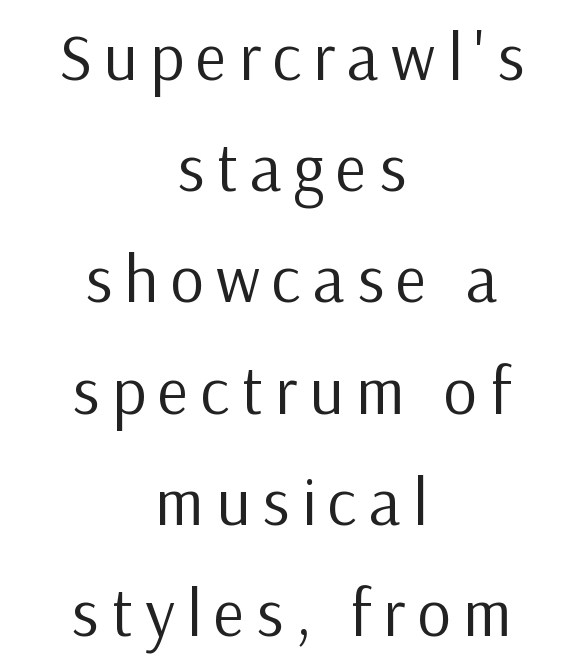
Characters remain perfectly vertical along every line. Typeset on center — no edge is straight. The foot of each line stays bare and open. Observe the absence of serifs on each vertical stroke in this sample.
